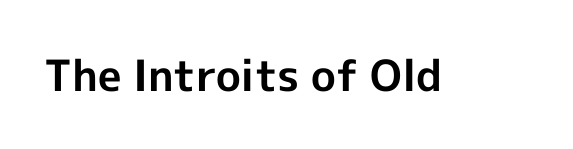
{"serif": "no", "italic": "no", "bold": "yes", "weight": "bold", "width": "normal", "x_height": "medium", "monospaced": "no", "underline": "no", "letter_spacing": "normal", "letter_spacing_em": 0.0, "glyph_px": 43}
